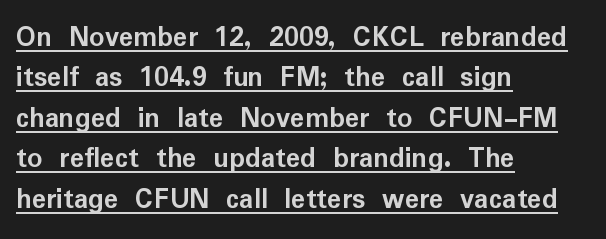
Q: Is the text bold? A: Yes.
Q: Is the text italic (slanted)? A: No, it is upright.
Q: Is the typeface a serif or a sans-serif typeface? A: Sans-serif.
Q: Is the text underlined? A: Yes.
Q: How is the paragraph aligned? A: Left-aligned.
Q: Is the spacing between letters normal or unusually wide? A: Normal.
Q: Is the spacing between lines tight, normal or loose? A: Normal.
Q: Width (condensed, normal, or wide)? A: Normal.
Q: Stroke contrast? A: Low.
Q: x-height? A: Medium.
Q: Monospaced? A: No.
